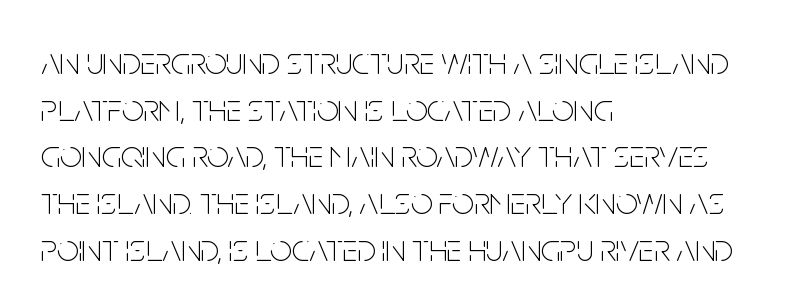
Only glyphs here, with clear space below each row. The paragraph has a hard left edge and a soft right edge. The passage shown has conventional tracking throughout. The passage shown is not bold in any degree.
